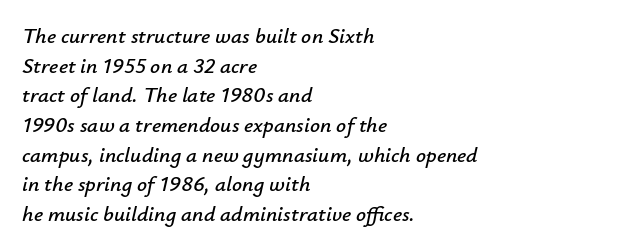
The image shows 22 px text type, italic (leaning right); set left-aligned, normal line spacing (1.35x), normal letter spacing, not underlined.
